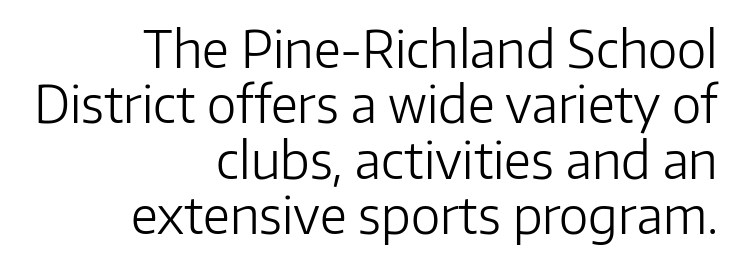
Q: Is the text bold? A: No.
Q: Is the text italic (slanted)? A: No, it is upright.
Q: Is the typeface a serif or a sans-serif typeface? A: Sans-serif.
Q: Is the text underlined? A: No.
Q: How is the paragraph aligned? A: Right-aligned.
Q: Is the spacing between letters normal or unusually wide? A: Normal.
Q: Is the spacing between lines tight, normal or loose? A: Tight.
Q: Width (condensed, normal, or wide)? A: Normal.
Q: Stroke contrast? A: Low.
Q: x-height? A: Medium.
Q: Monospaced? A: No.
